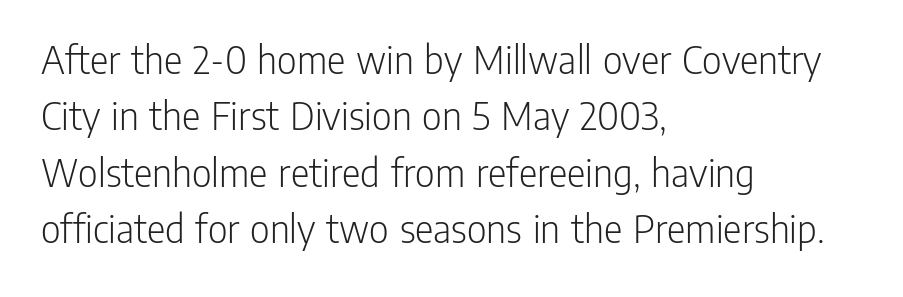
This sample has the flowing, uneven cadence of proportional lettering. The space directly below the letters is spotless. These lines stack with their left ends in a neat column. This rendering leaves character spacing at its baseline value. Notice how the stems are strictly vertical — no italics here. This rendering employs a face without finishing strokes, i.e., a sans-serif.
